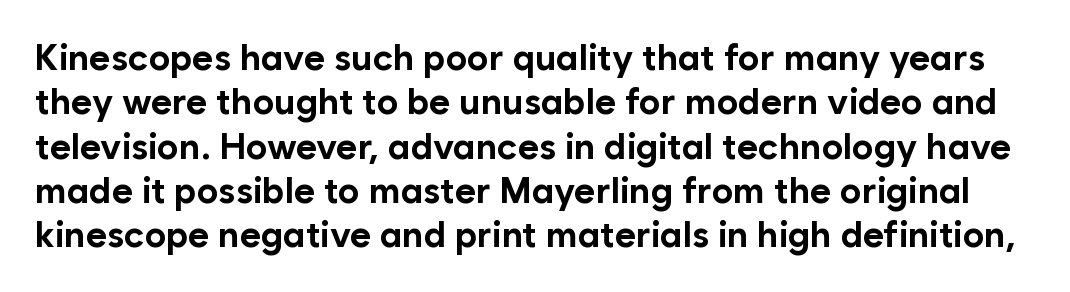
Q: Is the text bold? A: Yes.
Q: Is the text italic (slanted)? A: No, it is upright.
Q: Is the typeface a serif or a sans-serif typeface? A: Sans-serif.
Q: Is the text underlined? A: No.
Q: Is the spacing between letters normal or unusually wide? A: Normal.
Q: Width (condensed, normal, or wide)? A: Normal.
Q: Stroke contrast? A: Low.
Q: x-height? A: Medium.
Q: Monospaced? A: No.
